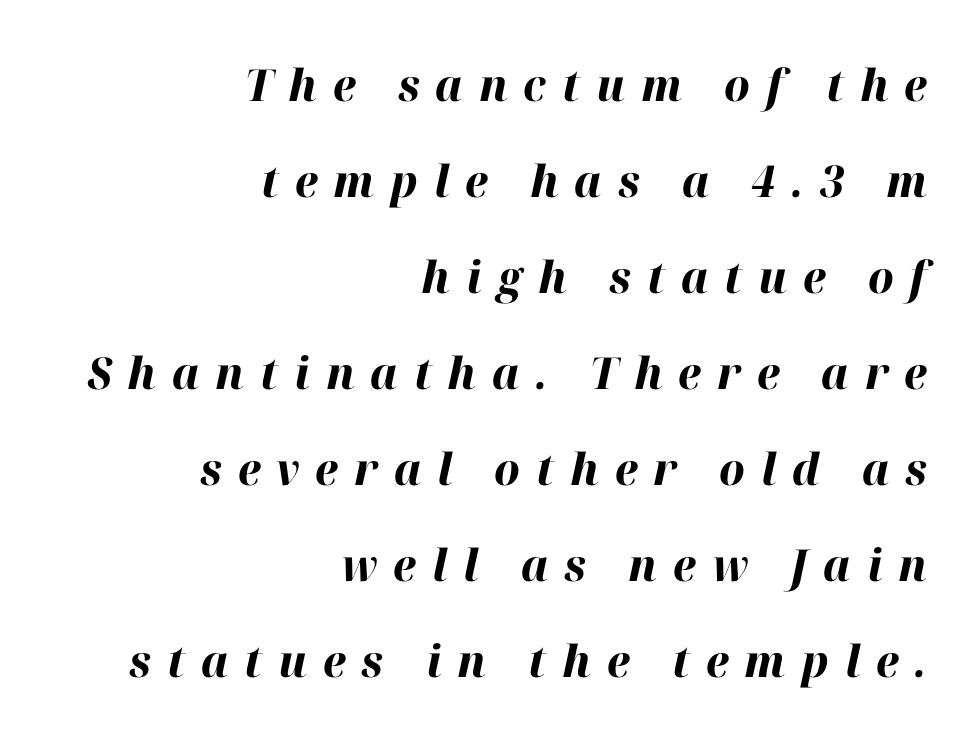
Q: Is the text bold? A: Yes.
Q: Is the text italic (slanted)? A: Yes, it leans right by about 12 degrees.
Q: Is the text underlined? A: No.
Q: How is the paragraph aligned? A: Right-aligned.
Q: Is the spacing between letters normal or unusually wide? A: Unusually wide.
Q: Is the spacing between lines tight, normal or loose? A: Loose.
Q: Width (condensed, normal, or wide)? A: Normal.
Q: Stroke contrast? A: High.
Q: x-height? A: Medium.
Q: Monospaced? A: No.
